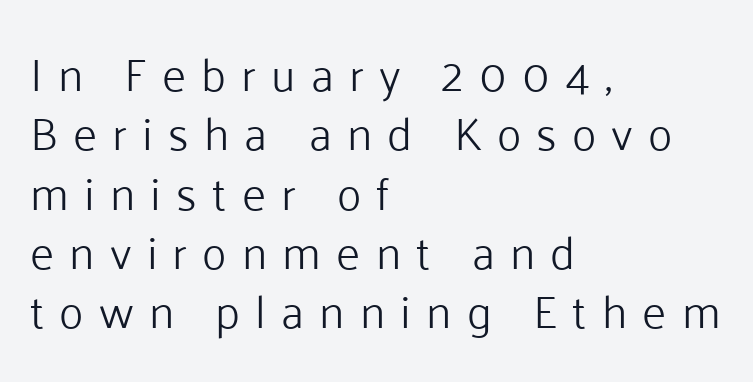
{"serif": "no", "italic": "no", "bold": "no", "weight": "light", "width": "normal", "stroke_contrast": "low", "x_height": "medium", "monospaced": "no", "underline": "no", "align": "left", "line_spacing": "normal", "line_spacing_ratio": 1.29, "letter_spacing": "wide", "letter_spacing_em": 0.33, "glyph_px": 46}
